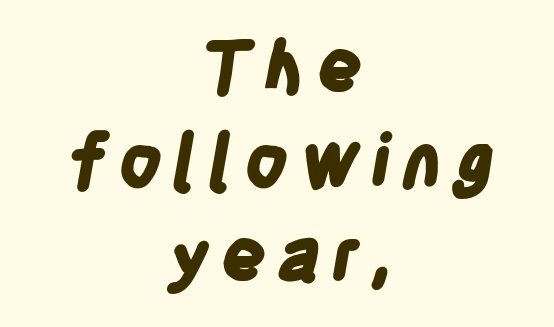
The image shows 71 px bold, condensed sans-serif type; set centered, normal line spacing (1.33x), not underlined; low stroke contrast and a large x-height.
